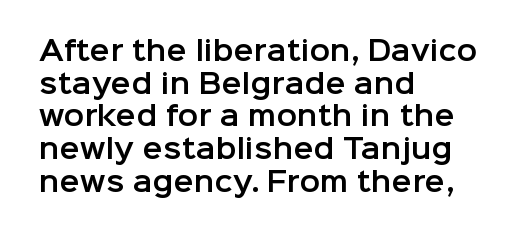
Words float on clear page, feet unadorned. Words appear dense and cohesive because spacing is normal. The lettering holds an erect, upright posture throughout. If you drew a ruler down the left edge, every line would touch it.
